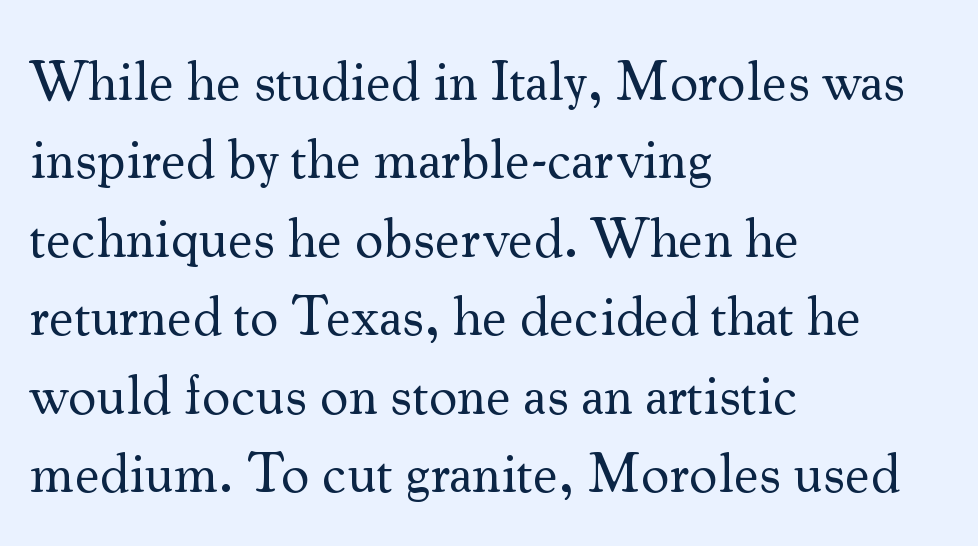
Q: Is the text bold? A: No.
Q: Is the text italic (slanted)? A: No, it is upright.
Q: Is the typeface a serif or a sans-serif typeface? A: Serif.
Q: Is the text underlined? A: No.
Q: How is the paragraph aligned? A: Left-aligned.
Q: Is the spacing between letters normal or unusually wide? A: Normal.
Q: Is the spacing between lines tight, normal or loose? A: Normal.
Q: Width (condensed, normal, or wide)? A: Normal.
Q: Stroke contrast? A: Medium.
Q: x-height? A: Small.
Q: Monospaced? A: No.
